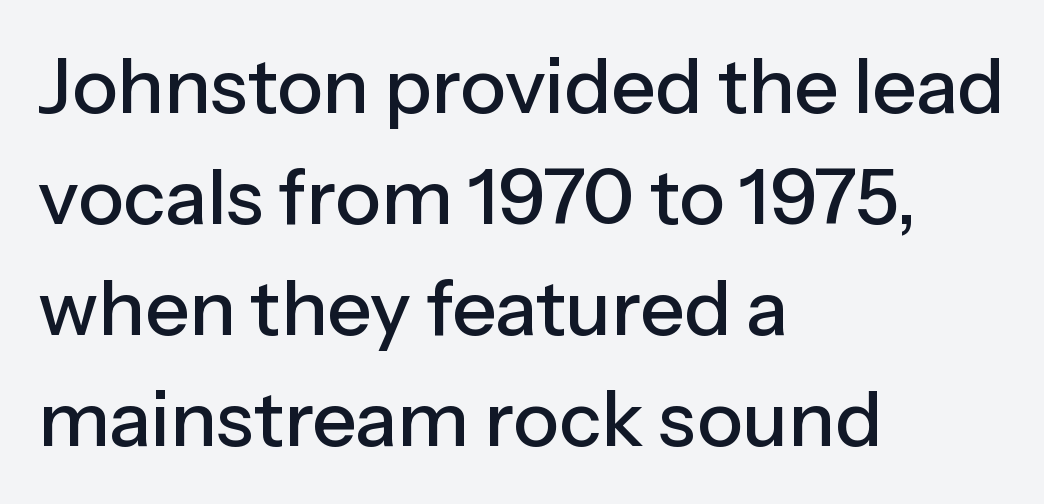
Q: Is the text italic (slanted)? A: No, it is upright.
Q: Is the typeface a serif or a sans-serif typeface? A: Sans-serif.
Q: Is the text underlined? A: No.
Q: How is the paragraph aligned? A: Left-aligned.
Q: Is the spacing between letters normal or unusually wide? A: Normal.
Q: Is the spacing between lines tight, normal or loose? A: Normal.
Q: Width (condensed, normal, or wide)? A: Normal.
Q: Stroke contrast? A: Low.
Q: x-height? A: Medium.
Q: Monospaced? A: No.
